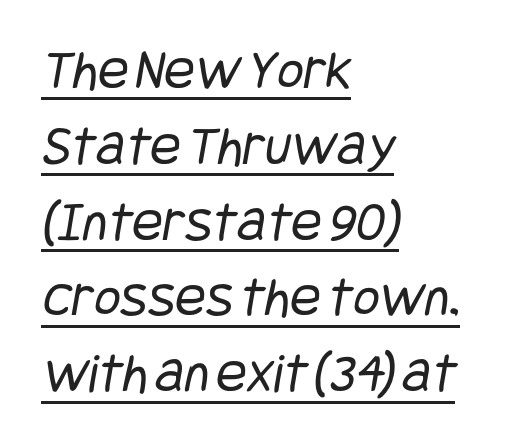
Leading matches the norm, producing a regular column. The specimen includes a rule beneath the text block's lines. Does extra space separate the letters? No, they use regular spacing. The characters display no serif detailing; their extremities are plain.
